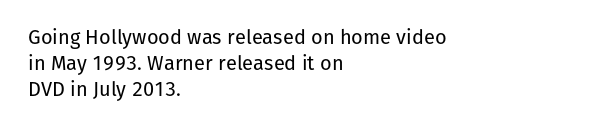
Q: Is the text bold? A: No.
Q: Is the text italic (slanted)? A: No, it is upright.
Q: Is the text underlined? A: No.
Q: How is the paragraph aligned? A: Left-aligned.
Q: Is the spacing between letters normal or unusually wide? A: Normal.
Q: Is the spacing between lines tight, normal or loose? A: Normal.
